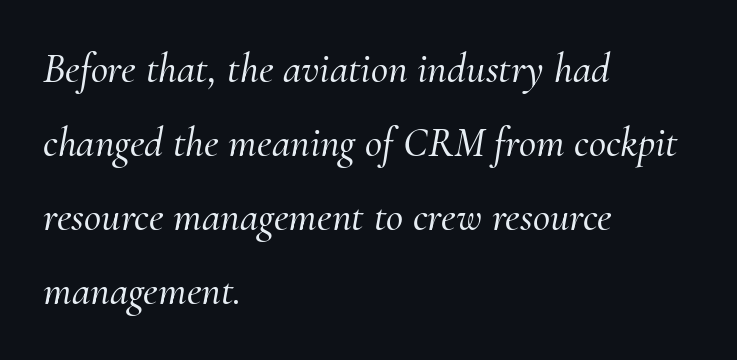
Descenders are the only things crossing below the line. The rendering uses natural spacing where letterforms have individual widths. The passage is arranged the way most books set body copy — flush left. There is no visible air inserted between adjacent glyphs. The axis of the letterforms is tilted away from vertical. Yep, those are serifs on the letters.
